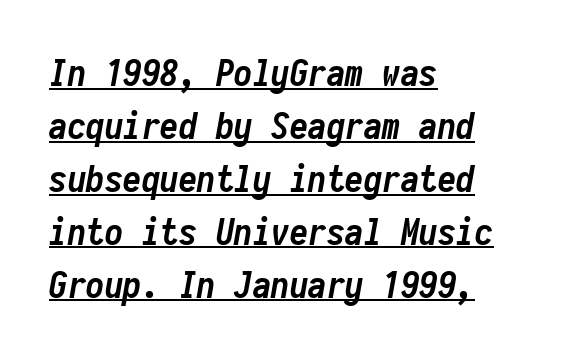
{"italic": "yes", "lean": "right", "slant_degrees": 10, "bold": "yes", "weight": "semibold", "width": "condensed", "stroke_contrast": "low", "x_height": "medium", "monospaced": "yes", "underline": "yes", "align": "left", "line_spacing": "normal", "line_spacing_ratio": 1.43, "letter_spacing": "normal", "letter_spacing_em": 0.0, "glyph_px": 37}
